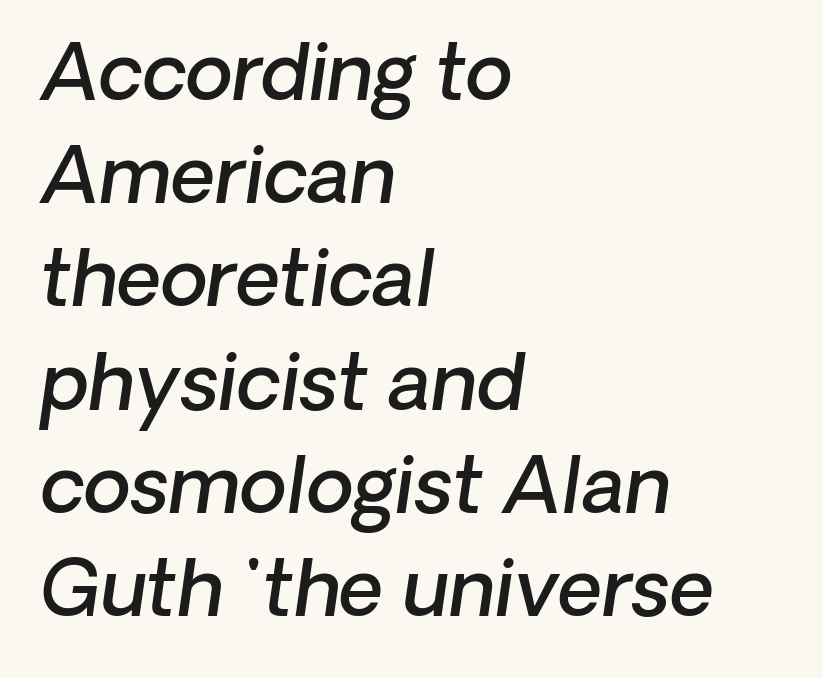
{"serif": "no", "bold": "semi", "weight": "semibold", "width": "normal", "stroke_contrast": "low", "x_height": "medium", "monospaced": "no", "underline": "no", "align": "left", "line_spacing": "normal", "line_spacing_ratio": 1.34, "letter_spacing": "normal", "letter_spacing_em": 0.0, "glyph_px": 77}
